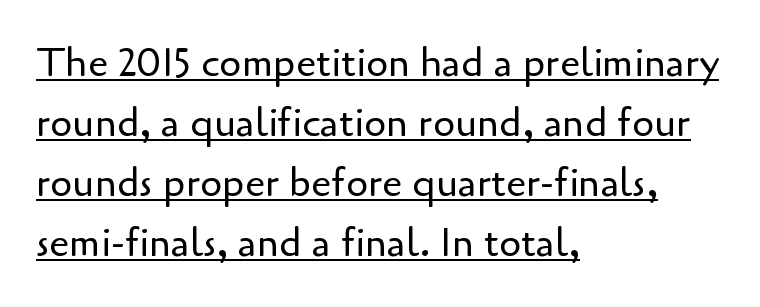
Q: Is the text bold? A: No.
Q: Is the text italic (slanted)? A: No, it is upright.
Q: Is the typeface a serif or a sans-serif typeface? A: Sans-serif.
Q: Is the text underlined? A: Yes.
Q: How is the paragraph aligned? A: Left-aligned.
Q: Is the spacing between letters normal or unusually wide? A: Normal.
Q: Is the spacing between lines tight, normal or loose? A: Normal.
Q: Width (condensed, normal, or wide)? A: Normal.
Q: Stroke contrast? A: Low.
Q: x-height? A: Small.
Q: Monospaced? A: No.
